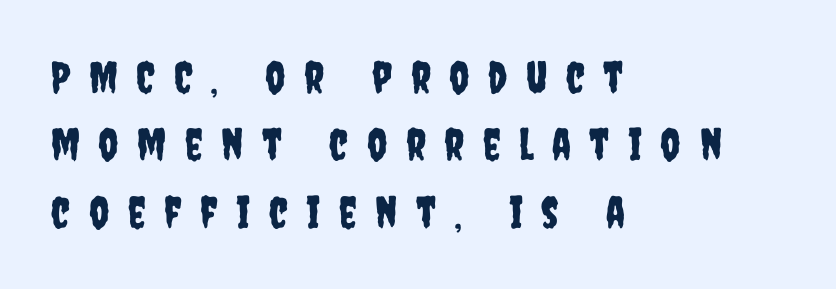
The image shows 44 px condensed sans-serif type, upright; set left-aligned, normal line spacing (1.53x), unusually wide letter spacing (+0.42 em), not underlined; low stroke contrast and a large x-height.
